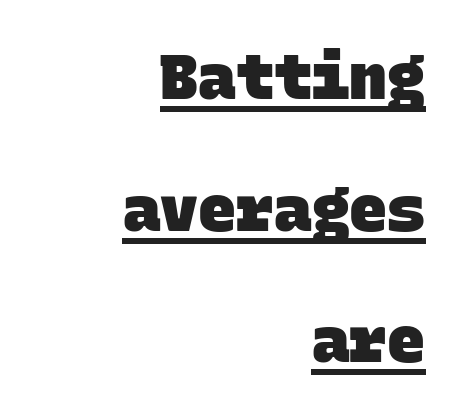
Teacher's note: observe the even right margin — that is flush-right alignment. This sample carries an underscore along the baseline area. Typographic density is high because the face is bold. The vertical gap from one line to the next is large. Observe the absence of serifs on each vertical stroke in this sample. Note the uniform advance width — an 'i' takes as much space as an 'm'.
